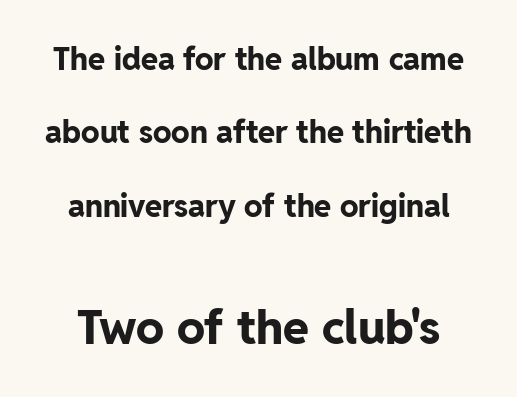
Q: Is the text bold? A: Yes.
Q: Is the text italic (slanted)? A: No, it is upright.
Q: Is the typeface a serif or a sans-serif typeface? A: Sans-serif.
Q: Is the text underlined? A: No.
Q: Is the spacing between letters normal or unusually wide? A: Normal.
Q: Is the spacing between lines tight, normal or loose? A: Loose.
Q: Which block of text is set in a larger size, the first (top) or the second (bottom)? A: The second (bottom) one.
Q: Width (condensed, normal, or wide)? A: Normal.
Q: Stroke contrast? A: Low.
Q: x-height? A: Medium.
Q: Monospaced? A: No.
